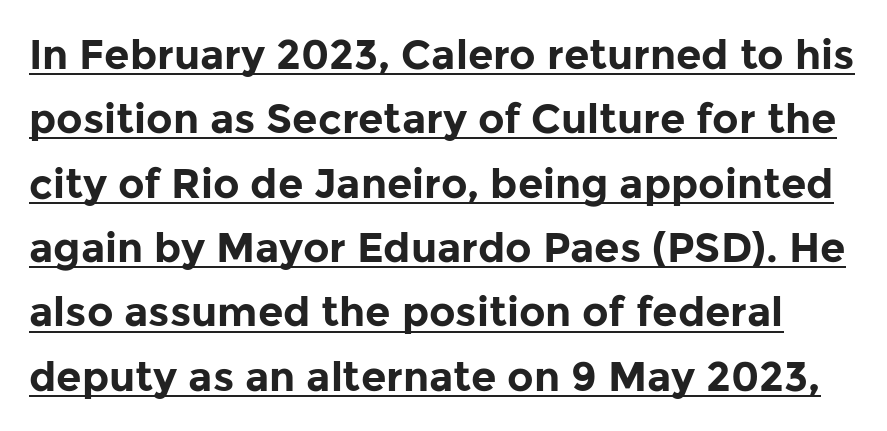
The axis of the letterforms is exactly vertical. What's the leading like? Ordinary, nothing unusual. Plenty of ink on the page — the face is bold. Do the characters align in a grid? No, the font is proportional.
